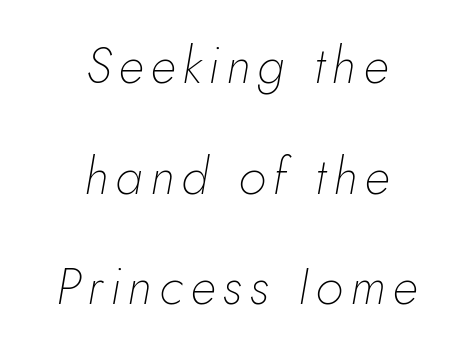
{"italic": "yes", "lean": "right", "slant_degrees": 10, "bold": "no", "weight": "thin", "width": "normal", "stroke_contrast": "low", "x_height": "small", "monospaced": "no", "underline": "no", "align": "center", "line_spacing": "loose", "line_spacing_ratio": 2.17, "glyph_px": 51}
